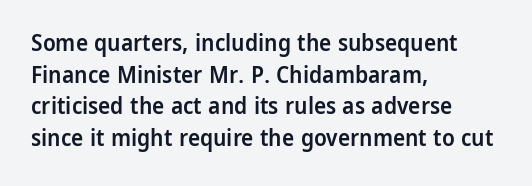
Ordinary non-slanted type is in use. This sample is left-justified, so line endings fall wherever the words run out. The letters sit at their default tracking, neither squeezed nor spread. Descenders are the only things crossing below the line.
